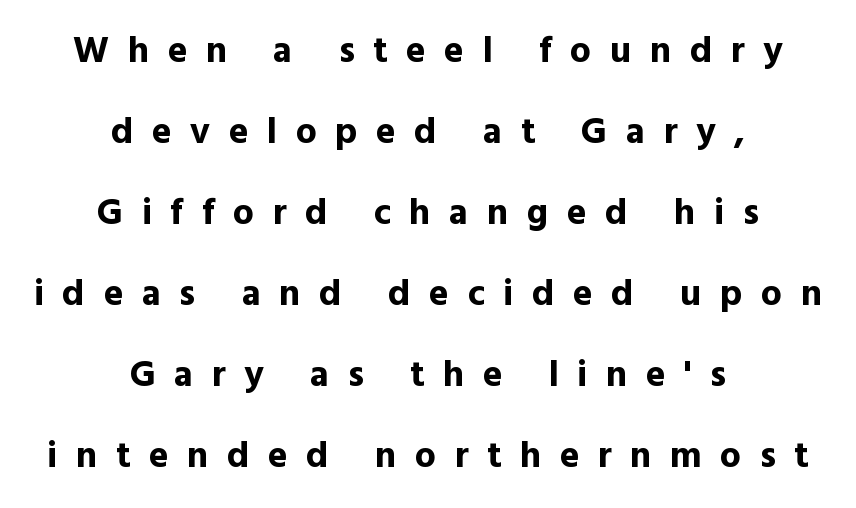
Q: Is the text bold? A: Yes.
Q: Is the text italic (slanted)? A: No, it is upright.
Q: Is the typeface a serif or a sans-serif typeface? A: Sans-serif.
Q: Is the text underlined? A: No.
Q: How is the paragraph aligned? A: Centered.
Q: Is the spacing between letters normal or unusually wide? A: Unusually wide.
Q: Is the spacing between lines tight, normal or loose? A: Loose.
Q: Width (condensed, normal, or wide)? A: Normal.
Q: x-height? A: Medium.
Q: Monospaced? A: No.
